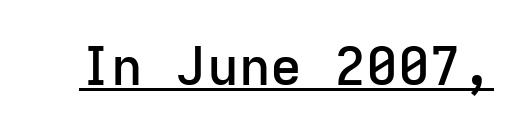
{"serif": "no", "italic": "no", "bold": "semi", "weight": "semibold", "width": "normal", "stroke_contrast": "low", "x_height": "medium", "monospaced": "yes", "underline": "yes", "letter_spacing": "normal", "letter_spacing_em": 0.0, "glyph_px": 53}
